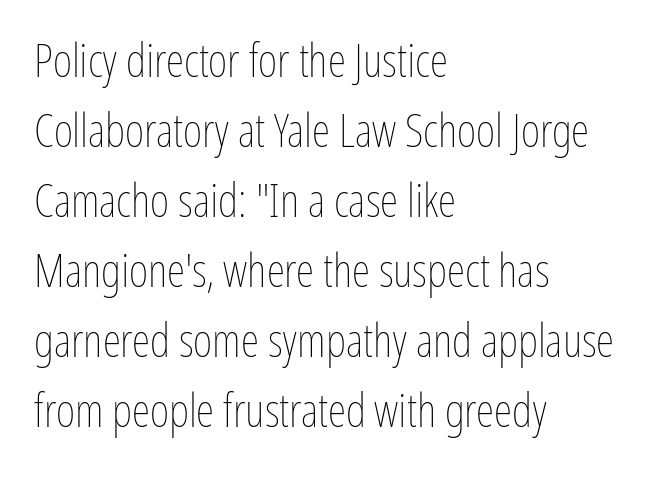
{"italic": "no", "bold": "no", "weight": "thin", "width": "condensed", "stroke_contrast": "low", "x_height": "medium", "monospaced": "no", "underline": "no", "align": "left", "line_spacing": "normal", "line_spacing_ratio": 1.49, "letter_spacing": "normal", "letter_spacing_em": 0.0, "glyph_px": 47}
